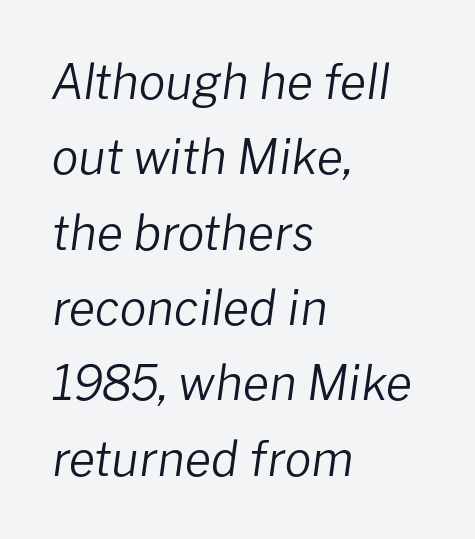
Q: Is the text bold? A: No.
Q: Is the text italic (slanted)? A: Yes, it leans right by about 8 degrees.
Q: Is the text underlined? A: No.
Q: How is the paragraph aligned? A: Left-aligned.
Q: Is the spacing between letters normal or unusually wide? A: Normal.
Q: Is the spacing between lines tight, normal or loose? A: Normal.
Q: Width (condensed, normal, or wide)? A: Normal.
Q: Stroke contrast? A: Low.
Q: x-height? A: Medium.
Q: Monospaced? A: No.
